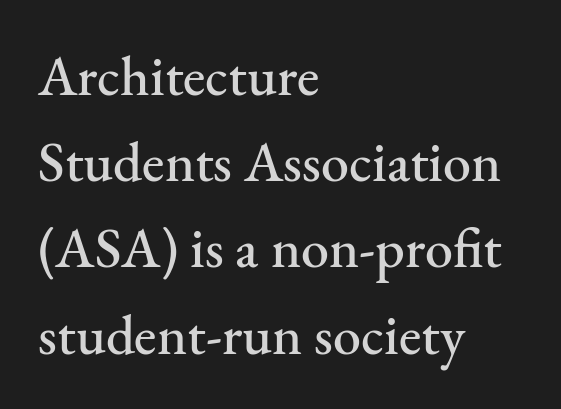
The image shows 56 px serif type, upright; set left-aligned, normal line spacing (1.54x), normal letter spacing, not underlined; medium stroke contrast and a small x-height.
